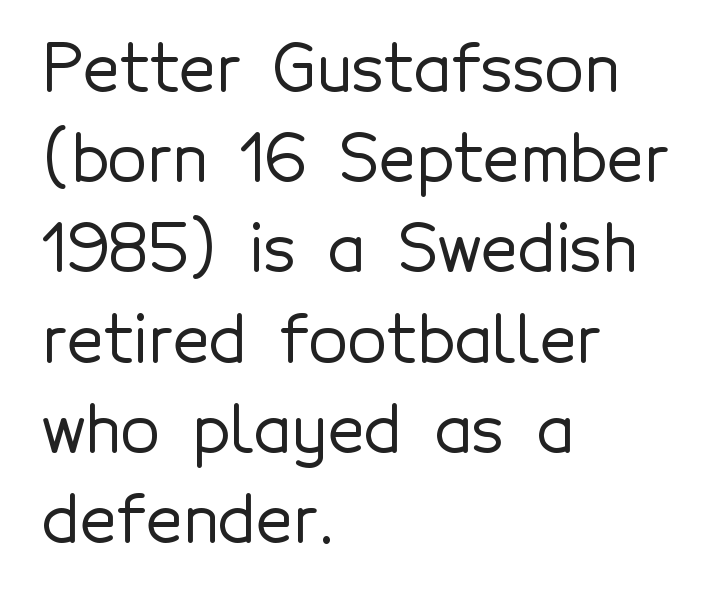
{"serif": "no", "italic": "no", "width": "normal", "x_height": "medium", "monospaced": "no", "underline": "no", "align": "left", "line_spacing": "normal", "line_spacing_ratio": 1.41, "letter_spacing": "normal", "letter_spacing_em": 0.0, "glyph_px": 64}
